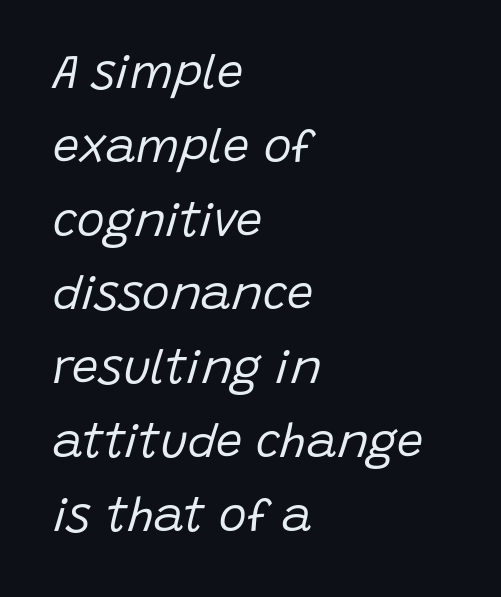
Q: Is the text bold? A: No.
Q: Is the text italic (slanted)? A: Yes, it leans right by about 15 degrees.
Q: Is the text underlined? A: No.
Q: How is the paragraph aligned? A: Left-aligned.
Q: Is the spacing between letters normal or unusually wide? A: Normal.
Q: Is the spacing between lines tight, normal or loose? A: Normal.
Q: Width (condensed, normal, or wide)? A: Normal.
Q: Stroke contrast? A: Low.
Q: x-height? A: Large.
Q: Monospaced? A: No.
